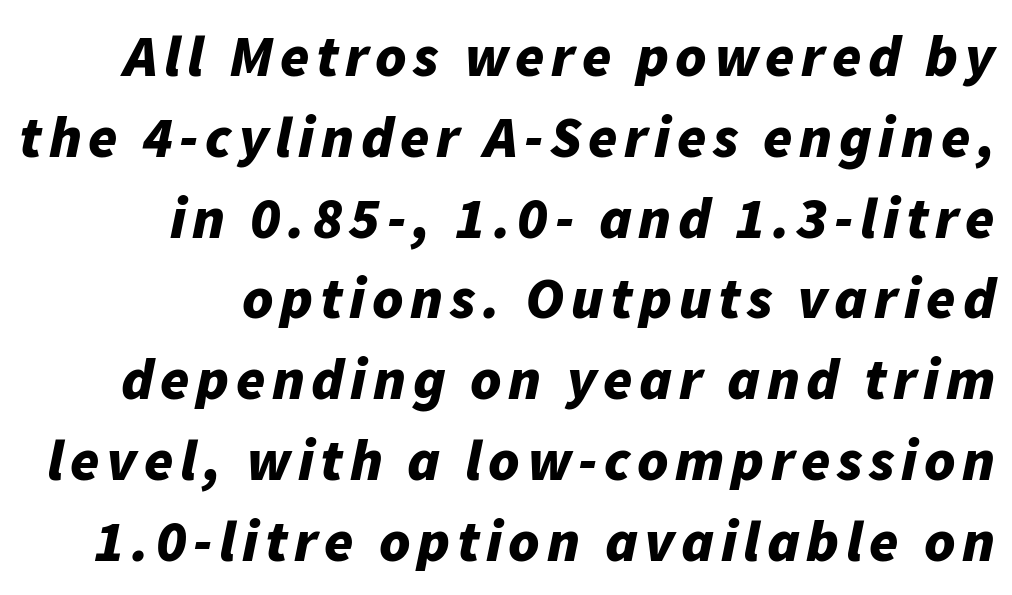
Q: Is the text bold? A: Yes.
Q: Is the text italic (slanted)? A: Yes, it leans right by about 11 degrees.
Q: Is the text underlined? A: No.
Q: How is the paragraph aligned? A: Right-aligned.
Q: Is the spacing between lines tight, normal or loose? A: Normal.
Q: Width (condensed, normal, or wide)? A: Normal.
Q: Stroke contrast? A: Low.
Q: x-height? A: Medium.
Q: Monospaced? A: No.
